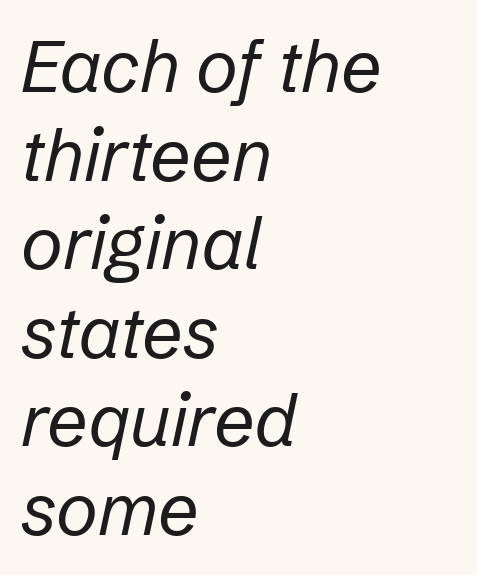
The image shows 72 px regular-weight type, italic (leaning right); set left-aligned, line spacing 1.23x, normal letter spacing, not underlined; low stroke contrast and a medium x-height.
